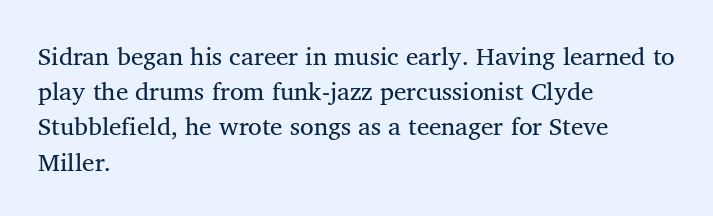
The image shows 25 px text type, upright; set left-aligned, normal line spacing (1.41x), normal letter spacing, not underlined.
